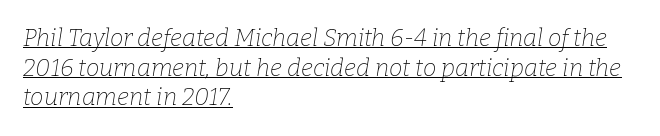
The image shows 24 px text type, italic (leaning right); set left-aligned, line spacing 1.23x, normal letter spacing, underlined.
